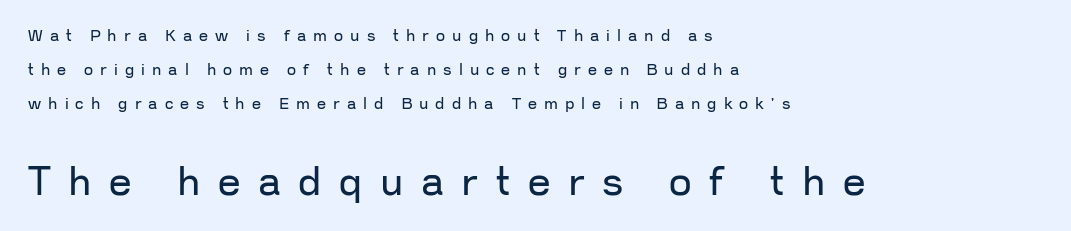
The second block has been scaled up relative to the first. Vertical spacing — loose. Glance below the letters and you will spot only blank space. Casual observation: everything's shoved over to the left. Summary of weight: not heavy and not bold.
